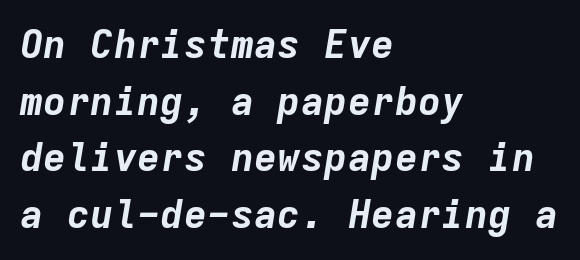
{"italic": "yes", "lean": "right", "slant_degrees": 9, "bold": "yes", "weight": "bold", "width": "normal", "stroke_contrast": "low", "x_height": "medium", "monospaced": "yes", "underline": "no", "align": "left", "line_spacing": "normal", "line_spacing_ratio": 1.45, "letter_spacing": "normal", "letter_spacing_em": 0.0, "glyph_px": 39}
